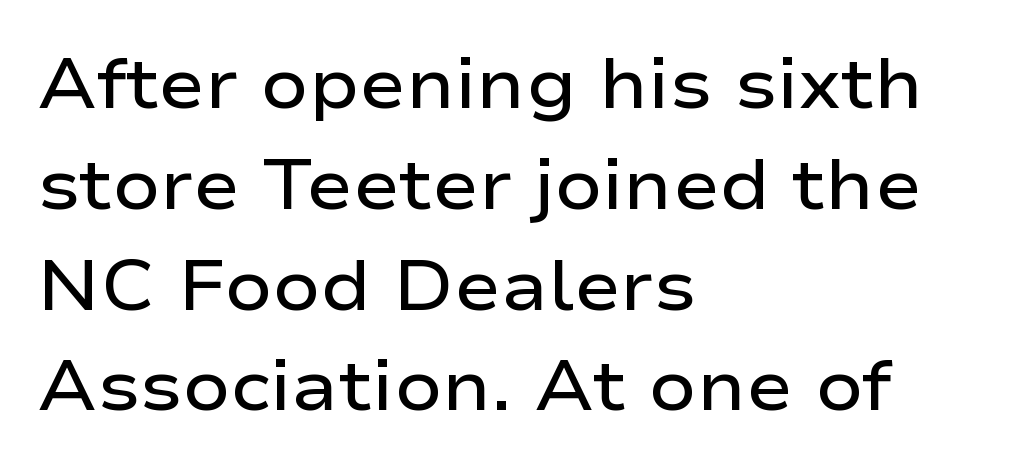
Q: Is the text bold? A: Semi-bold.
Q: Is the text italic (slanted)? A: No, it is upright.
Q: Is the typeface a serif or a sans-serif typeface? A: Sans-serif.
Q: Is the text underlined? A: No.
Q: How is the paragraph aligned? A: Left-aligned.
Q: Is the spacing between letters normal or unusually wide? A: Normal.
Q: Is the spacing between lines tight, normal or loose? A: Normal.
Q: Width (condensed, normal, or wide)? A: Wide.
Q: Stroke contrast? A: Low.
Q: x-height? A: Medium.
Q: Monospaced? A: No.
